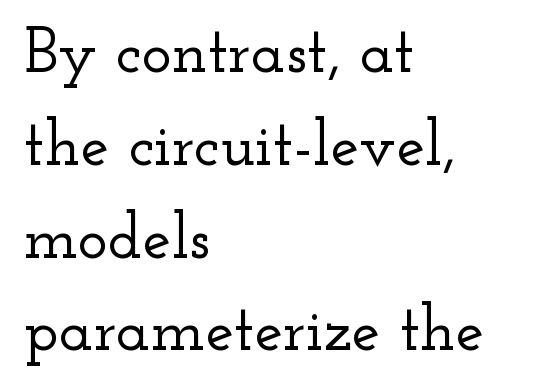
Interline gaps are of average width in this sample. The typeface chosen for these lines features serifs. This sample has the flowing, uneven cadence of proportional lettering. Visually the block forms a straight wall on the left and a jagged coastline on the right. The line texture is even and compact thanks to regular tracking.
